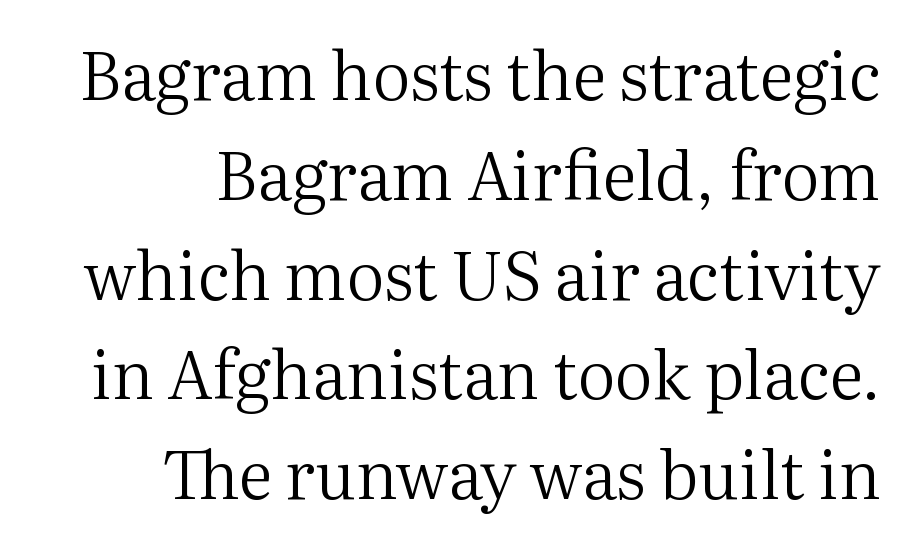
{"serif": "yes", "italic": "no", "bold": "no", "weight": "regular", "width": "normal", "stroke_contrast": "medium", "x_height": "medium", "monospaced": "no", "underline": "no", "align": "right", "line_spacing": "normal", "line_spacing_ratio": 1.49, "letter_spacing": "normal", "letter_spacing_em": 0.0, "glyph_px": 67}
